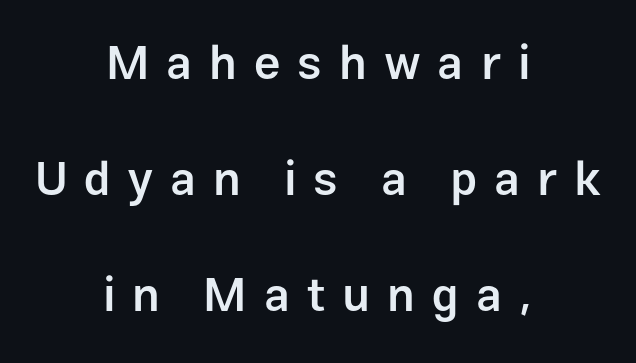
Q: Is the text bold? A: Semi-bold.
Q: Is the text italic (slanted)? A: No, it is upright.
Q: Is the typeface a serif or a sans-serif typeface? A: Sans-serif.
Q: Is the text underlined? A: No.
Q: How is the paragraph aligned? A: Centered.
Q: Is the spacing between letters normal or unusually wide? A: Unusually wide.
Q: Is the spacing between lines tight, normal or loose? A: Loose.
Q: Width (condensed, normal, or wide)? A: Normal.
Q: Stroke contrast? A: Low.
Q: x-height? A: Medium.
Q: Monospaced? A: No.
